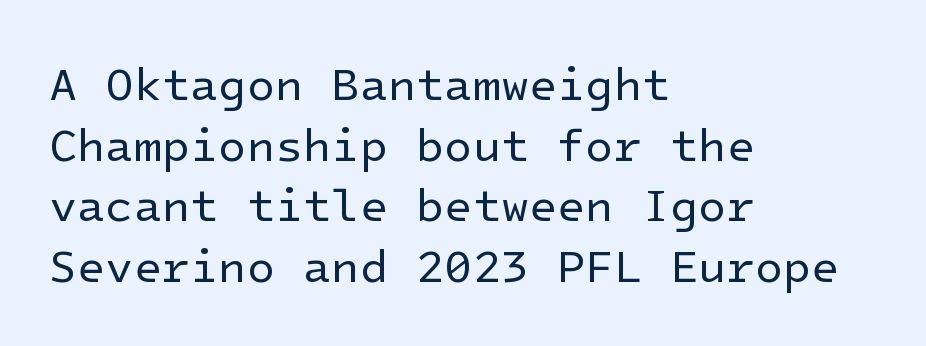
The letters look calm and open, with moderate or lighter stems. Nope, no serifs anywhere on these letters. Each new line begins a customary step beneath the previous one. Alignment: flush left. Observe the ordinary spacing: letters are neighbours, not strangers.
